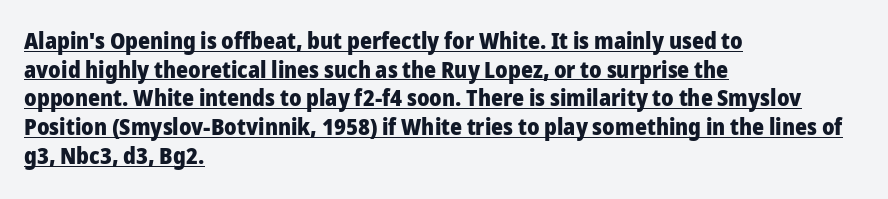
The image shows 23 px bold type, upright; set left-aligned, normal line spacing (1.25x), normal letter spacing, underlined.
